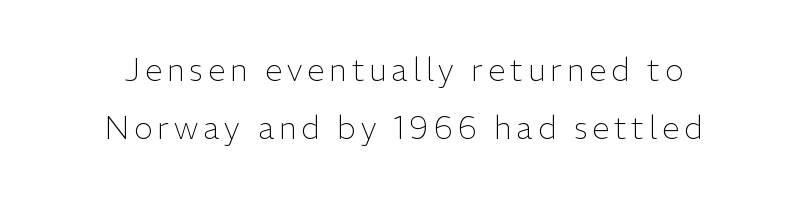
Is this a sans? Yes — the strokes have no serifs. Rule under the text: the space is simply empty. No chunkiness to these letters — they're not bold. The face used here is proportionally spaced, like ordinary book or web type. One-word summary of the alignment: center.
